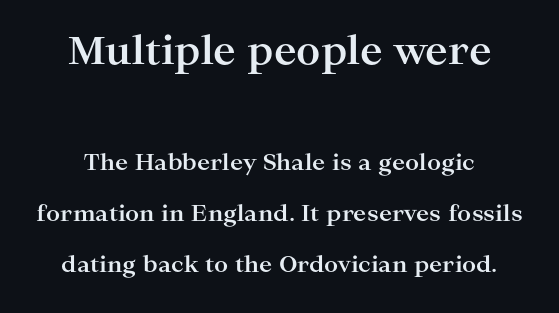
The image shows 38 px bold, wide serif type, upright; set loose line spacing (2.31x), normal letter spacing, not underlined; the first (top) block is 1.73x larger; high stroke contrast and a medium x-height.
